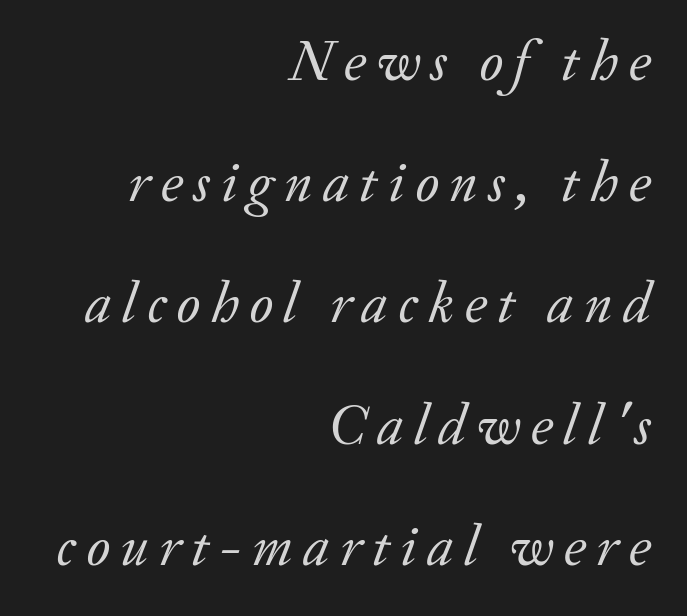
{"serif": "yes", "italic": "yes", "lean": "right", "slant_degrees": 20, "bold": "no", "weight": "regular", "width": "normal", "stroke_contrast": "low", "x_height": "small", "monospaced": "no", "underline": "no", "align": "right", "line_spacing": "loose", "line_spacing_ratio": 2.09, "glyph_px": 58}
